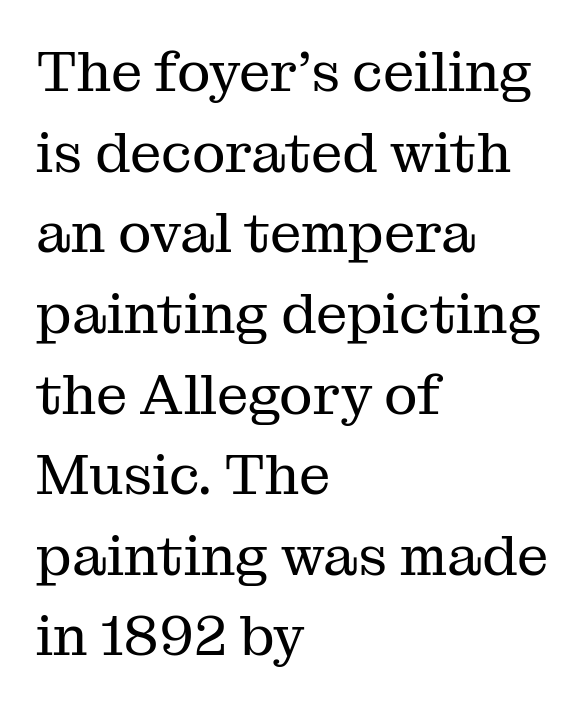
{"serif": "yes", "italic": "no", "bold": "no", "weight": "regular", "width": "normal", "stroke_contrast": "medium", "x_height": "medium", "monospaced": "no", "underline": "no", "align": "left", "line_spacing": "normal", "line_spacing_ratio": 1.44, "letter_spacing": "normal", "letter_spacing_em": 0.0, "glyph_px": 56}
